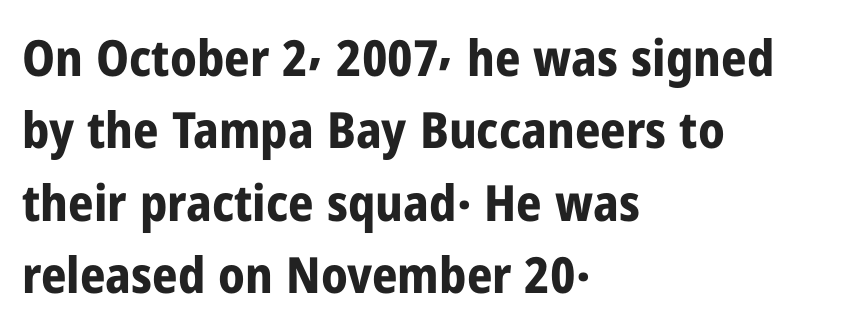
{"serif": "no", "italic": "no", "bold": "yes", "weight": "bold", "width": "condensed", "stroke_contrast": "low", "x_height": "medium", "monospaced": "no", "underline": "no", "align": "left", "line_spacing": "normal", "line_spacing_ratio": 1.45, "letter_spacing": "normal", "letter_spacing_em": 0.0, "glyph_px": 50}
